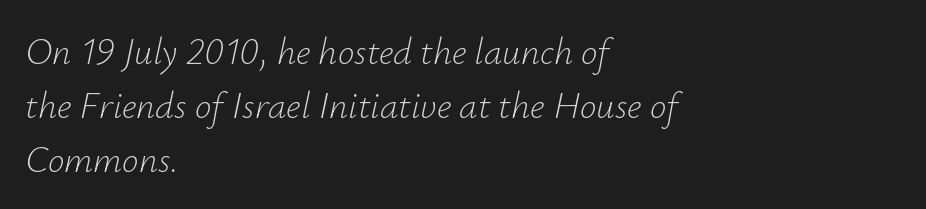
The image shows 37 px light type, italic (leaning right); set left-aligned, normal line spacing (1.46x), normal letter spacing, not underlined; low stroke contrast and a small x-height.
